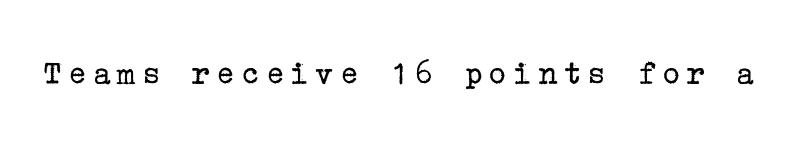
Unbolded letterforms with no extra heft. The specimen omits any rule beneath the text block's lines. Yep, those are serifs on the letters. Ascenders rise straight up at ninety degrees.
